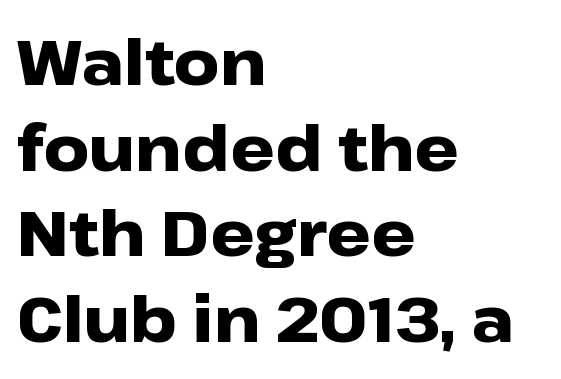
Tracking here is standard; glyphs follow each other at the usual distance. These lines sit exactly where default settings would place them. One-word summary of the alignment: left. The rendering uses a bold face; every stroke is thick and dark. A roman cut, with each character standing at attention.
